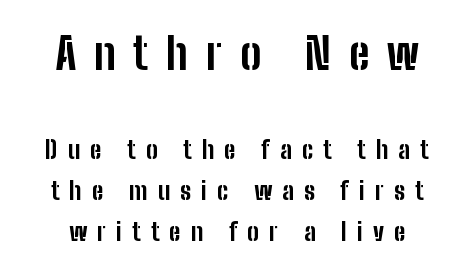
{"serif": "no", "italic": "no", "bold": "yes", "weight": "bold", "width": "condensed", "stroke_contrast": "low", "x_height": "medium", "monospaced": "no", "underline": "no", "line_spacing": "normal", "line_spacing_ratio": 1.65, "letter_spacing": "wide", "letter_spacing_em": 0.4, "larger_block": "first", "size_ratio": 1.76, "glyph_px": 44}
